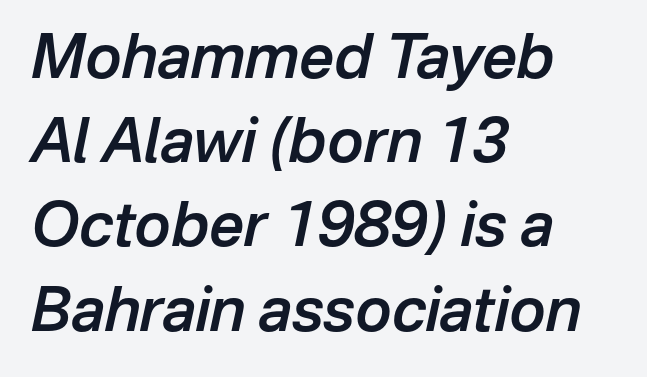
{"italic": "yes", "lean": "right", "slant_degrees": 12, "bold": "semi", "weight": "semibold", "width": "normal", "stroke_contrast": "low", "x_height": "medium", "monospaced": "no", "underline": "no", "align": "left", "line_spacing": "normal", "line_spacing_ratio": 1.38, "letter_spacing": "normal", "letter_spacing_em": 0.0, "glyph_px": 61}
